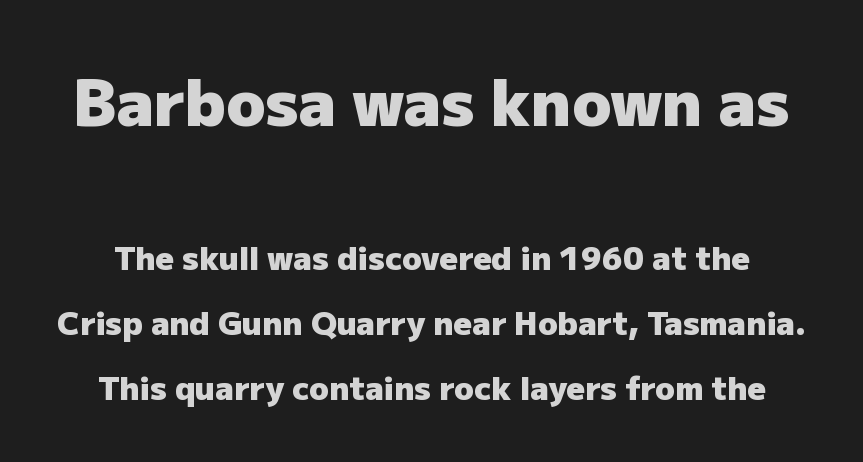
{"serif": "no", "italic": "no", "bold": "yes", "weight": "heavy", "width": "normal", "stroke_contrast": "low", "x_height": "medium", "monospaced": "no", "underline": "no", "line_spacing": "loose", "line_spacing_ratio": 2.03, "letter_spacing": "normal", "letter_spacing_em": 0.0, "larger_block": "first", "size_ratio": 2.0, "glyph_px": 64}
